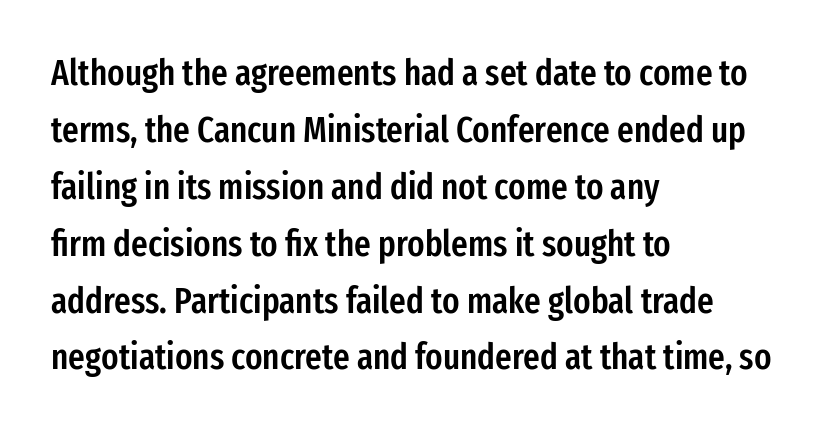
Q: Is the text bold? A: Semi-bold.
Q: Is the text italic (slanted)? A: No, it is upright.
Q: Is the typeface a serif or a sans-serif typeface? A: Sans-serif.
Q: Is the text underlined? A: No.
Q: How is the paragraph aligned? A: Left-aligned.
Q: Is the spacing between letters normal or unusually wide? A: Normal.
Q: Is the spacing between lines tight, normal or loose? A: Normal.
Q: Width (condensed, normal, or wide)? A: Condensed.
Q: Stroke contrast? A: Low.
Q: x-height? A: Medium.
Q: Monospaced? A: No.
